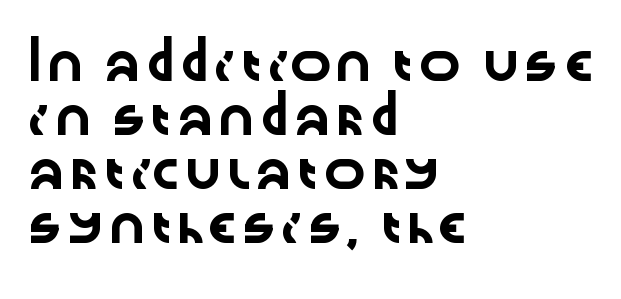
Q: Is the text italic (slanted)? A: No, it is upright.
Q: Is the typeface a serif or a sans-serif typeface? A: Sans-serif.
Q: Is the text underlined? A: No.
Q: How is the paragraph aligned? A: Left-aligned.
Q: Is the spacing between letters normal or unusually wide? A: Normal.
Q: Is the spacing between lines tight, normal or loose? A: Normal.
Q: Width (condensed, normal, or wide)? A: Wide.
Q: Stroke contrast? A: Low.
Q: x-height? A: Medium.
Q: Monospaced? A: No.
